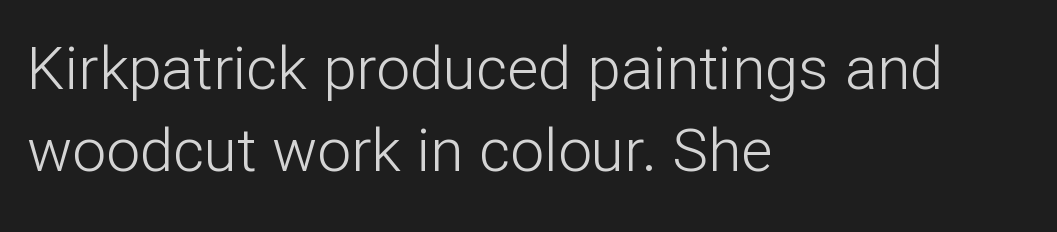
{"serif": "no", "italic": "no", "bold": "no", "weight": "light", "width": "normal", "stroke_contrast": "low", "x_height": "medium", "monospaced": "no", "underline": "no", "align": "left", "line_spacing": "normal", "line_spacing_ratio": 1.37, "letter_spacing": "normal", "letter_spacing_em": 0.0, "glyph_px": 60}
